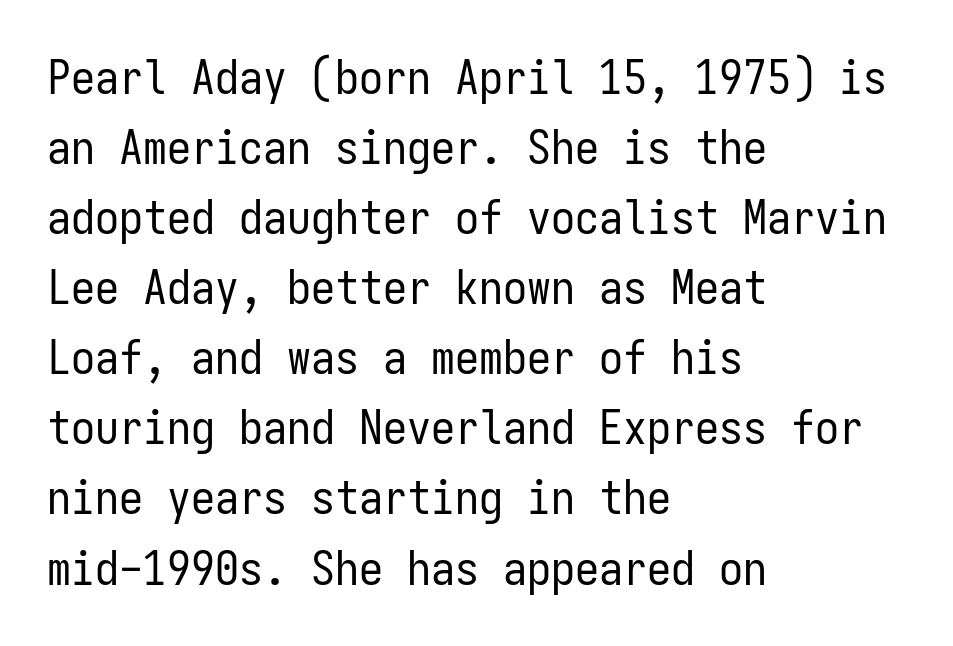
{"serif": "no", "italic": "no", "bold": "no", "weight": "regular", "width": "condensed", "stroke_contrast": "low", "x_height": "medium", "monospaced": "yes", "underline": "no", "align": "left", "line_spacing": "normal", "line_spacing_ratio": 1.46, "letter_spacing": "normal", "letter_spacing_em": 0.0, "glyph_px": 48}
